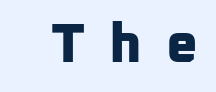
Q: Is the text bold? A: Yes.
Q: Is the typeface a serif or a sans-serif typeface? A: Sans-serif.
Q: Is the text underlined? A: No.
Q: Is the spacing between letters normal or unusually wide? A: Unusually wide.
Q: Width (condensed, normal, or wide)? A: Normal.
Q: Stroke contrast? A: Low.
Q: x-height? A: Medium.
Q: Monospaced? A: No.
